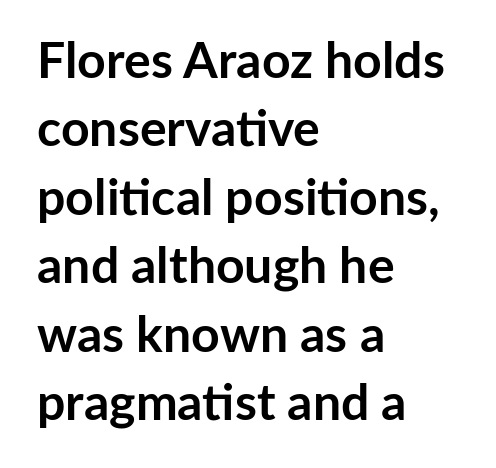
Students, this is bold: see how much ink each stroke carries. In terms of leading, this rendering sits right in the middle. Unlike italic type, these characters show no tilt at all. The type family on display is of the sans-serif kind. Each row of text sits above clean, open space.
